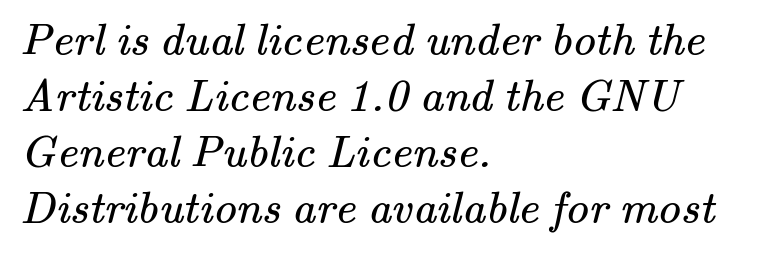
The image shows 46 px regular-weight serif type; set left-aligned, line spacing 1.22x, normal letter spacing, not underlined; medium stroke contrast and a small x-height.
